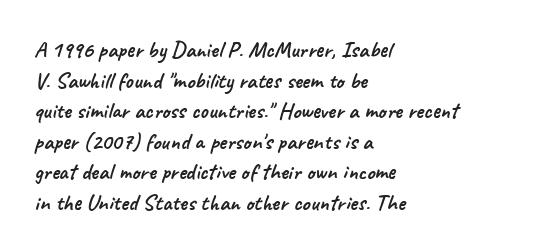
{"underline": "no", "align": "left", "line_spacing": "normal", "line_spacing_ratio": 1.33, "letter_spacing": "normal", "letter_spacing_em": 0.0, "glyph_px": 23}
